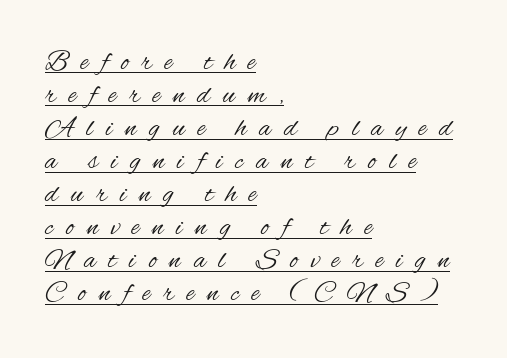
The letterforms stand isolated, each surrounded by extra space. Note: no serifs on the glyphs. Weight class: somewhere from thin through regular. Leftover space on each line is placed entirely after the last word.
